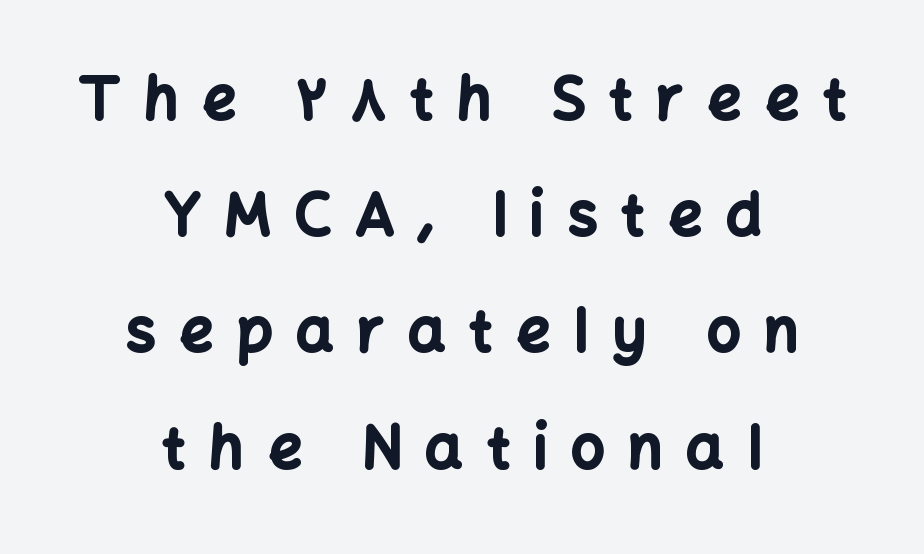
Compared with typical body copy, the letter spacing here is much looser. The space beneath each line is pristine and unruled. Varying glyph widths throughout — classic text-font behaviour. Set as a true bold cut, around the 700 mark. Letterform terminals end flat and unadorned throughout the passage. In terms of posture, this sample is upright.
